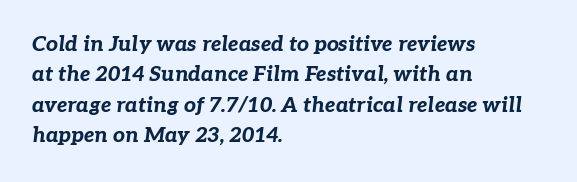
{"italic": "yes", "lean": "right", "slant_degrees": 7, "bold": "yes", "underline": "no", "align": "left", "line_spacing": "normal", "line_spacing_ratio": 1.45, "letter_spacing": "normal", "letter_spacing_em": 0.0, "glyph_px": 21}
